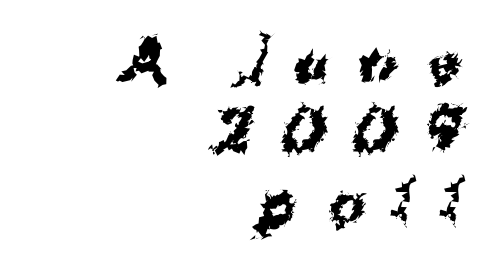
The passage shown has open, widely tracked lettering throughout. Whoever set this chose a conventional vertical rhythm. Serifs: no, the terminals of the letterforms are clean. Every letter is thick-stroked: bold, no question.
